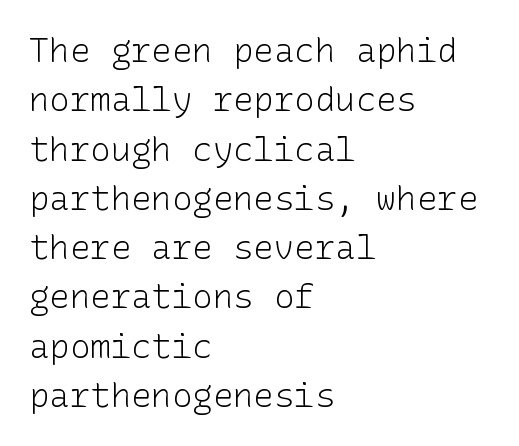
Q: Is the text bold? A: No.
Q: Is the text italic (slanted)? A: No, it is upright.
Q: Is the typeface a serif or a sans-serif typeface? A: Sans-serif.
Q: Is the text underlined? A: No.
Q: How is the paragraph aligned? A: Left-aligned.
Q: Is the spacing between letters normal or unusually wide? A: Normal.
Q: Is the spacing between lines tight, normal or loose? A: Normal.
Q: Width (condensed, normal, or wide)? A: Normal.
Q: Stroke contrast? A: Low.
Q: x-height? A: Medium.
